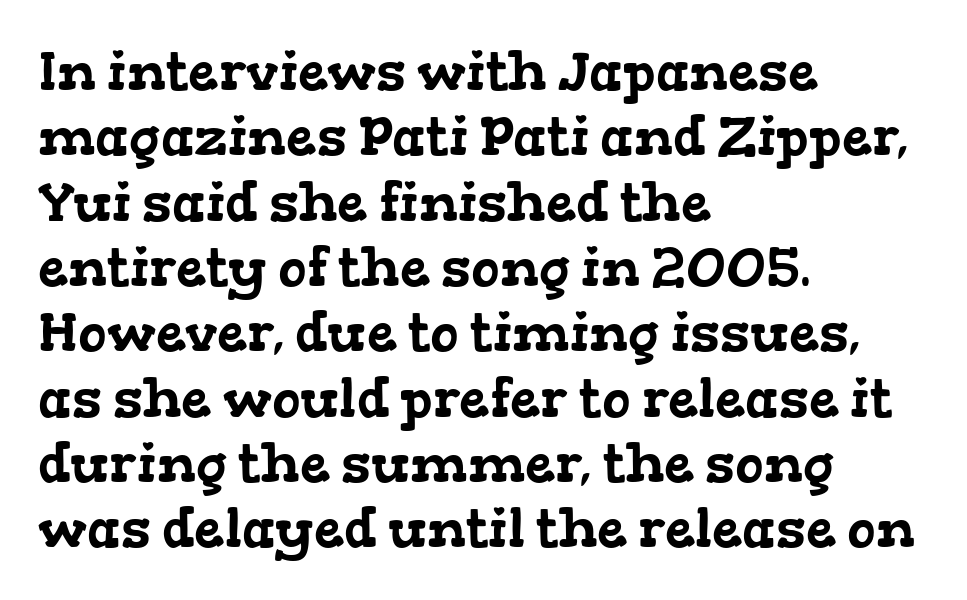
{"serif": "yes", "width": "wide", "stroke_contrast": "low", "x_height": "medium", "monospaced": "no", "underline": "no", "align": "left", "line_spacing_ratio": 1.21, "letter_spacing": "normal", "letter_spacing_em": 0.0, "glyph_px": 54}
